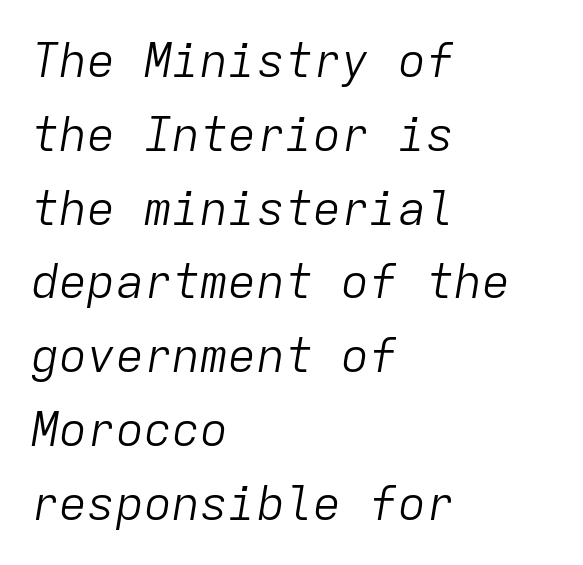
{"italic": "yes", "lean": "right", "slant_degrees": 9, "bold": "no", "weight": "light", "width": "normal", "stroke_contrast": "low", "x_height": "medium", "monospaced": "yes", "underline": "no", "align": "left", "line_spacing": "normal", "line_spacing_ratio": 1.57, "letter_spacing": "normal", "letter_spacing_em": 0.0, "glyph_px": 47}
